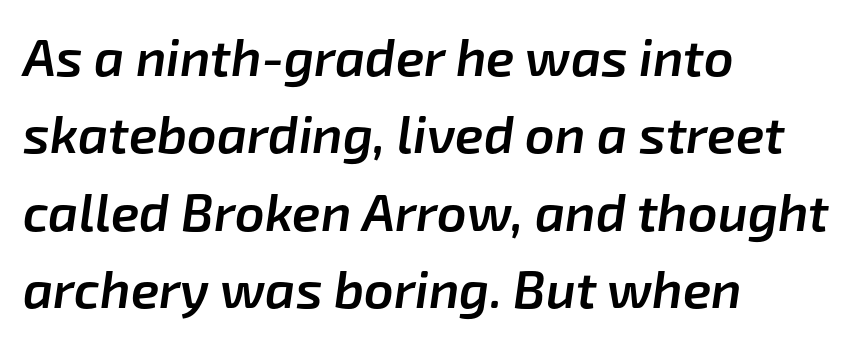
{"italic": "yes", "lean": "right", "slant_degrees": 8, "bold": "semi", "weight": "semibold", "width": "normal", "stroke_contrast": "low", "x_height": "medium", "monospaced": "no", "underline": "no", "align": "left", "line_spacing": "normal", "line_spacing_ratio": 1.49, "letter_spacing": "normal", "letter_spacing_em": 0.0, "glyph_px": 52}
